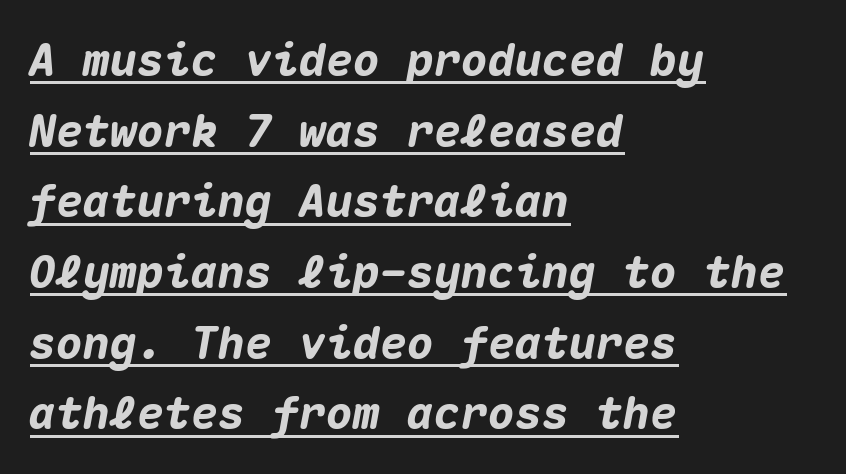
{"italic": "yes", "lean": "right", "slant_degrees": 10, "bold": "yes", "weight": "heavy", "width": "normal", "stroke_contrast": "medium", "x_height": "medium", "monospaced": "yes", "underline": "yes", "align": "left", "line_spacing": "normal", "line_spacing_ratio": 1.57, "letter_spacing": "normal", "letter_spacing_em": 0.0, "glyph_px": 45}
